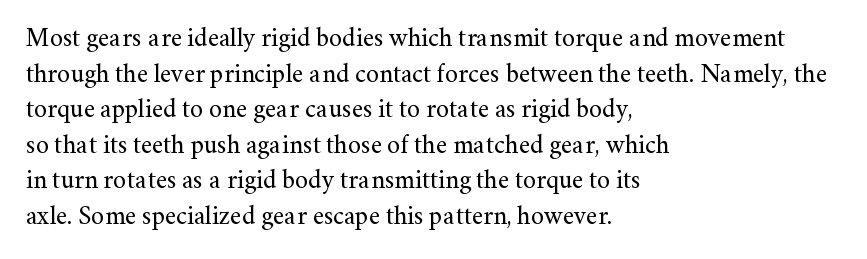
Q: Is the text bold? A: No.
Q: Is the text italic (slanted)? A: No, it is upright.
Q: Is the text underlined? A: No.
Q: How is the paragraph aligned? A: Left-aligned.
Q: Is the spacing between letters normal or unusually wide? A: Normal.
Q: Is the spacing between lines tight, normal or loose? A: Normal.
